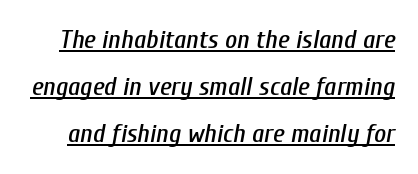
The image shows 26 px text type, italic (leaning right); set line spacing 1.81x, normal letter spacing, underlined.
